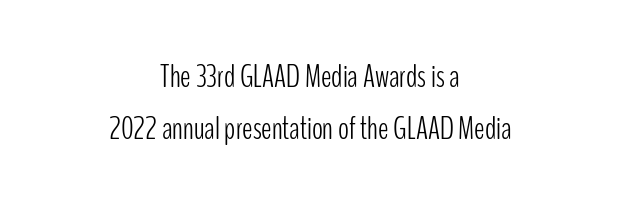
The passage shown is typed in a proportional face where columns would drift. Here the glyphs are tracked normally, forming tight word shapes. Words float on clear page, feet unadorned. The typography opts for an upright posture over an oblique one.
